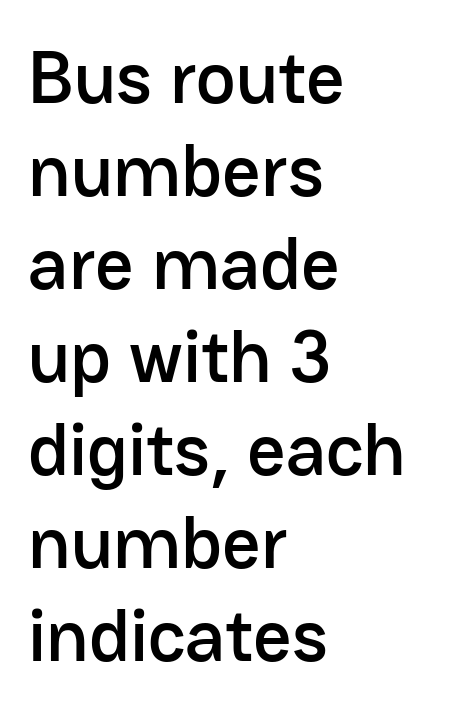
{"serif": "no", "italic": "no", "width": "normal", "stroke_contrast": "low", "x_height": "medium", "monospaced": "no", "underline": "no", "align": "left", "line_spacing_ratio": 1.24, "letter_spacing": "normal", "letter_spacing_em": 0.0, "glyph_px": 75}
